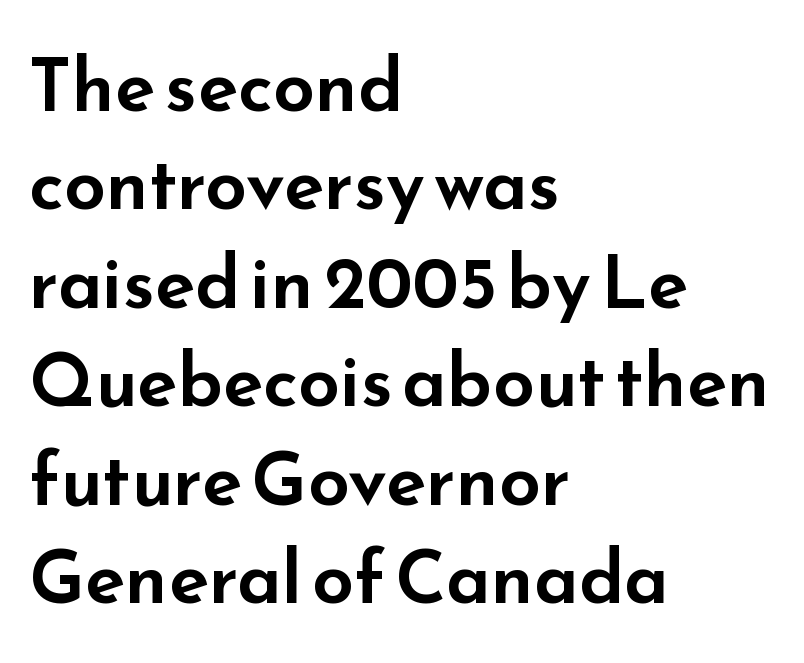
The image shows 74 px wide sans-serif type, upright; set left-aligned, normal line spacing (1.33x), normal letter spacing, not underlined; low stroke contrast and a small x-height.
